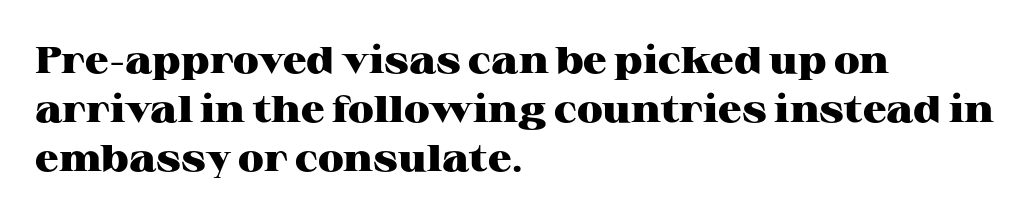
{"serif": "yes", "italic": "no", "bold": "yes", "weight": "heavy", "width": "wide", "stroke_contrast": "high", "x_height": "medium", "monospaced": "no", "underline": "no", "align": "left", "line_spacing": "normal", "line_spacing_ratio": 1.33, "letter_spacing": "normal", "letter_spacing_em": 0.0, "glyph_px": 37}
